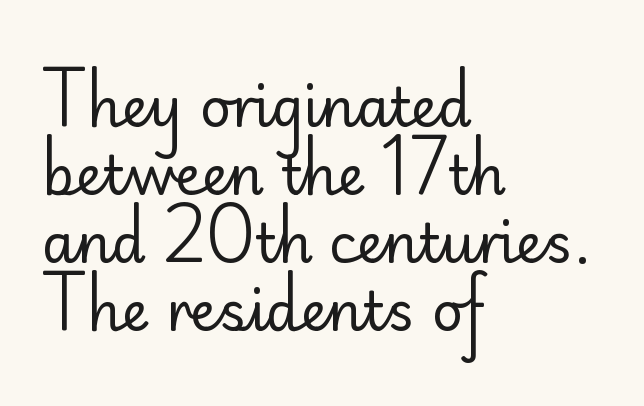
{"serif": "no", "italic": "no", "bold": "no", "weight": "regular", "width": "normal", "stroke_contrast": "low", "x_height": "small", "monospaced": "no", "underline": "no", "align": "left", "line_spacing": "normal", "line_spacing_ratio": 1.26, "letter_spacing": "normal", "letter_spacing_em": 0.0, "glyph_px": 54}
